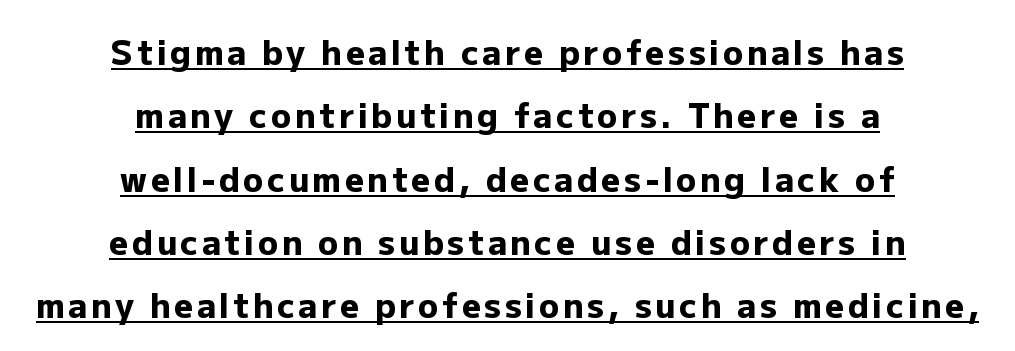
Q: Is the text bold? A: Yes.
Q: Is the text italic (slanted)? A: No, it is upright.
Q: Is the typeface a serif or a sans-serif typeface? A: Sans-serif.
Q: Is the text underlined? A: Yes.
Q: How is the paragraph aligned? A: Centered.
Q: Is the spacing between lines tight, normal or loose? A: Loose.
Q: Width (condensed, normal, or wide)? A: Normal.
Q: Stroke contrast? A: Low.
Q: x-height? A: Medium.
Q: Monospaced? A: No.
